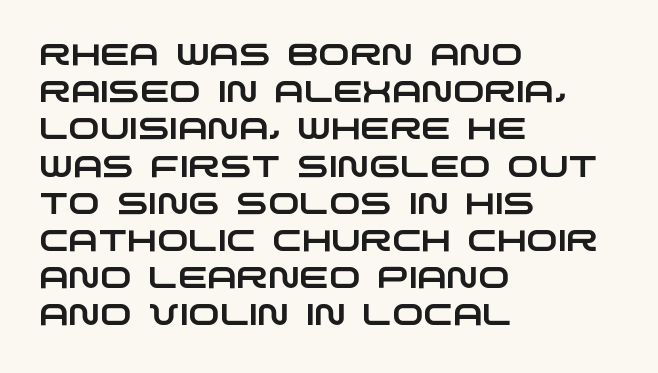
The image shows 30 px wide sans-serif type; set left-aligned, line spacing 1.24x, normal letter spacing, not underlined; low stroke contrast and a large x-height.
